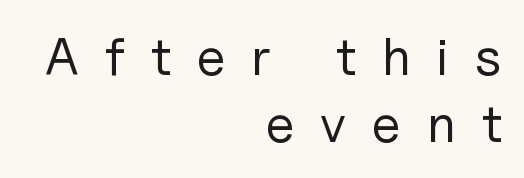
Q: Is the text bold? A: No.
Q: Is the text italic (slanted)? A: No, it is upright.
Q: Is the typeface a serif or a sans-serif typeface? A: Sans-serif.
Q: Is the text underlined? A: No.
Q: How is the paragraph aligned? A: Right-aligned.
Q: Is the spacing between letters normal or unusually wide? A: Unusually wide.
Q: Is the spacing between lines tight, normal or loose? A: Normal.
Q: Width (condensed, normal, or wide)? A: Normal.
Q: Stroke contrast? A: Low.
Q: x-height? A: Medium.
Q: Monospaced? A: No.
